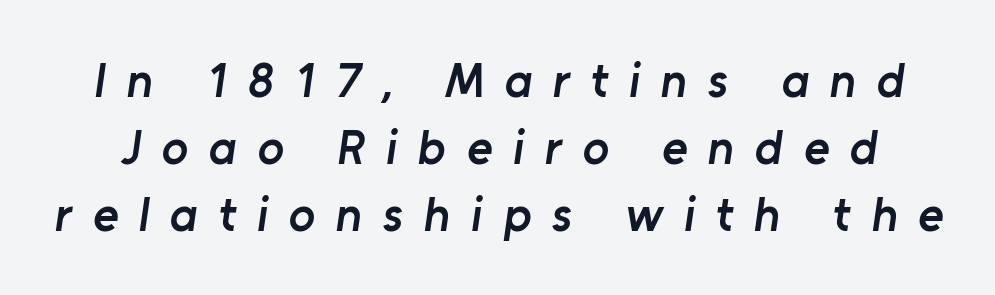
A semibold gives these letters moderate extra thickness, short of bold. Think of a printed novel: that variable character pitch is what you see here. A typesetter would call this heavily tracked-out type. Typographically, this falls in the sans-serif category. Rows of type keep a routine distance in the vertical direction.
